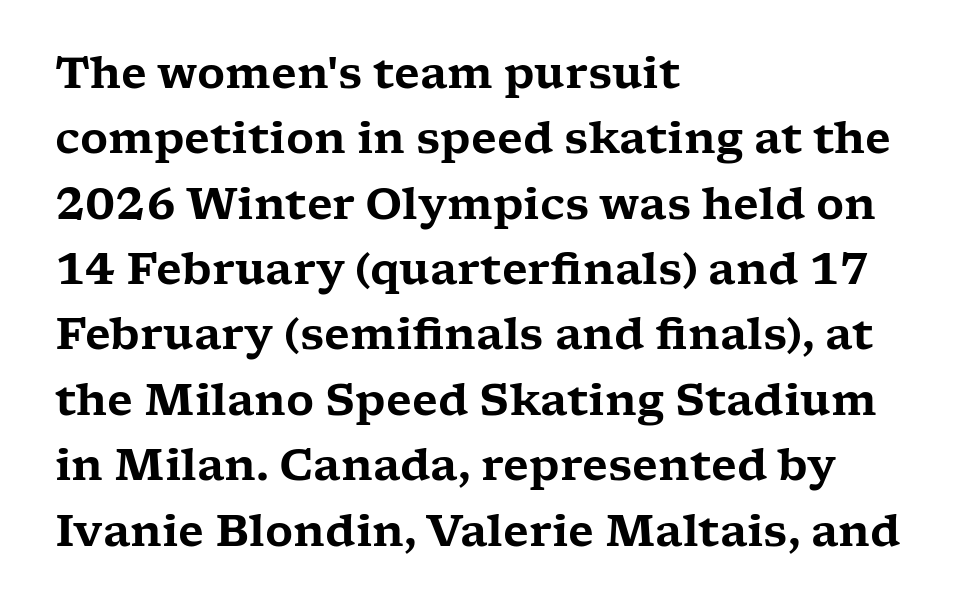
The image shows 43 px wide serif type, upright; set left-aligned, normal line spacing (1.52x), normal letter spacing, not underlined; low stroke contrast and a medium x-height.
